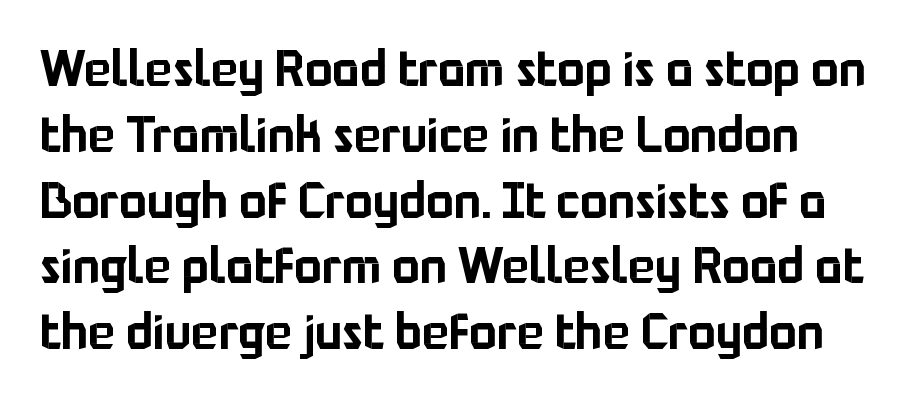
The image shows 51 px sans-serif type, upright; set normal line spacing (1.29x), normal letter spacing, not underlined; low stroke contrast and a medium x-height.
